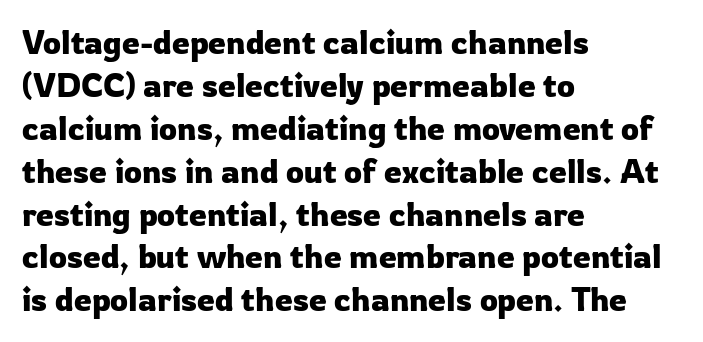
{"serif": "no", "italic": "no", "width": "normal", "stroke_contrast": "low", "x_height": "medium", "monospaced": "no", "underline": "no", "align": "left", "line_spacing": "normal", "line_spacing_ratio": 1.34, "letter_spacing": "normal", "letter_spacing_em": 0.0, "glyph_px": 32}
